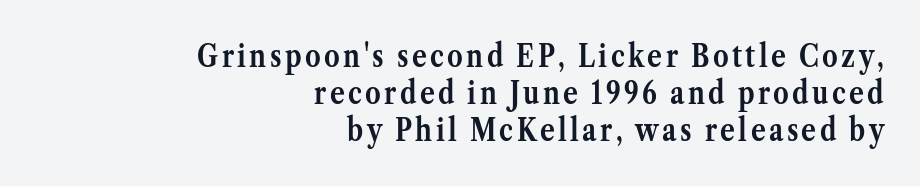
{"serif": "yes", "italic": "no", "bold": "yes", "weight": "semibold", "width": "normal", "stroke_contrast": "medium", "x_height": "medium", "monospaced": "no", "underline": "no", "align": "right", "line_spacing_ratio": 1.19, "glyph_px": 31}
